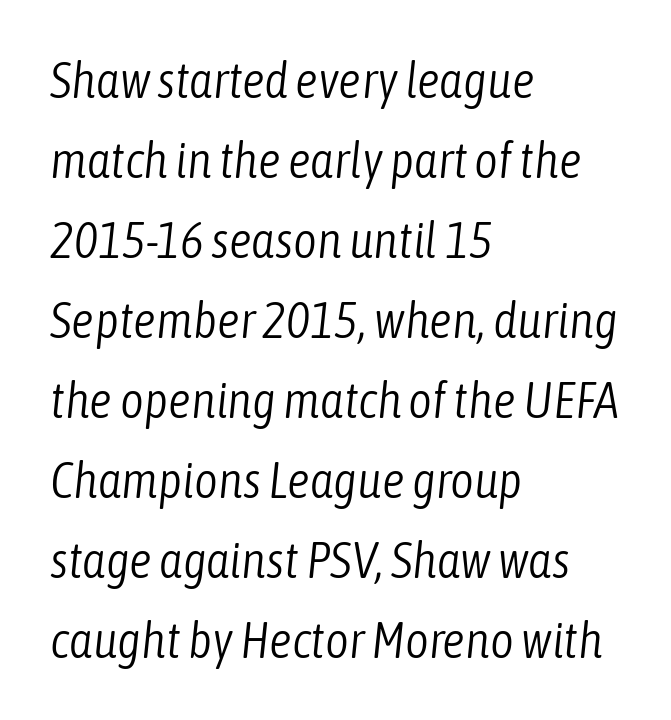
Q: Is the text bold? A: No.
Q: Is the text italic (slanted)? A: Yes, it leans right by about 6 degrees.
Q: Is the text underlined? A: No.
Q: How is the paragraph aligned? A: Left-aligned.
Q: Is the spacing between letters normal or unusually wide? A: Normal.
Q: Is the spacing between lines tight, normal or loose? A: Normal.
Q: Width (condensed, normal, or wide)? A: Condensed.
Q: Stroke contrast? A: Low.
Q: x-height? A: Medium.
Q: Monospaced? A: No.
